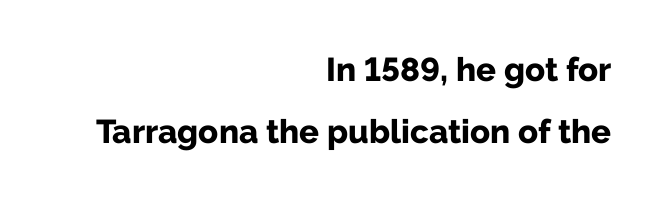
Q: Is the text bold? A: Yes.
Q: Is the text italic (slanted)? A: No, it is upright.
Q: Is the typeface a serif or a sans-serif typeface? A: Sans-serif.
Q: Is the text underlined? A: No.
Q: How is the paragraph aligned? A: Right-aligned.
Q: Is the spacing between letters normal or unusually wide? A: Normal.
Q: Width (condensed, normal, or wide)? A: Normal.
Q: Stroke contrast? A: Low.
Q: x-height? A: Medium.
Q: Monospaced? A: No.
